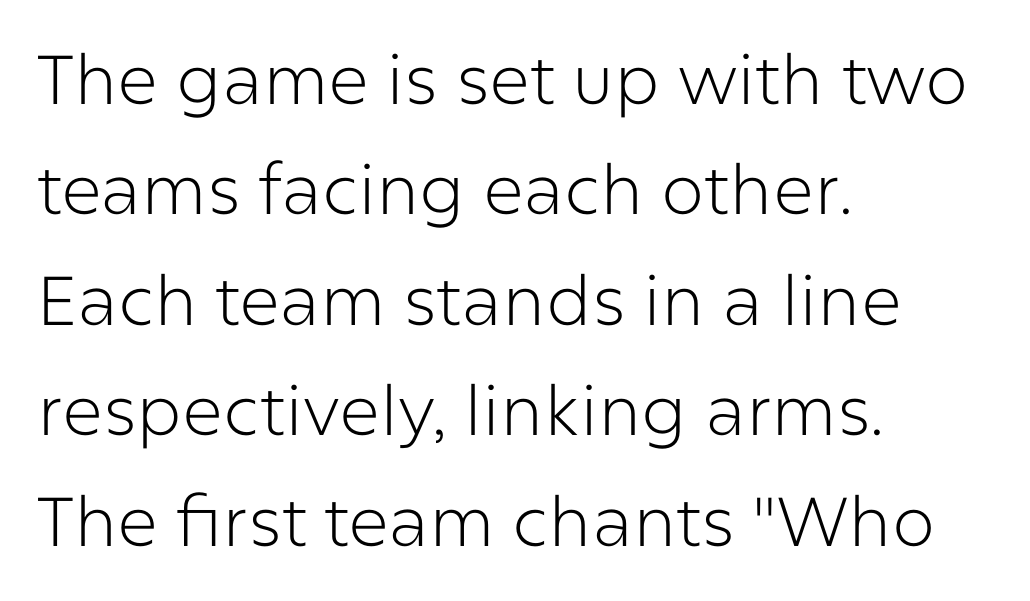
Each line starts at the same left margin while the right side varies. Proportional: the letters do not fall into vertical columns. A typesetter would label this face a sans. The lettering holds an erect, upright posture throughout. The rendering keeps characters at their native spacing. Is the type heavy? It reads as light-to-regular instead.
